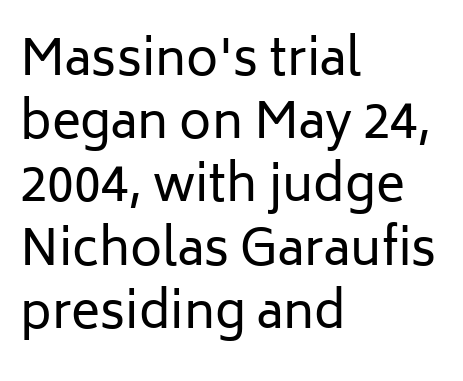
{"serif": "no", "italic": "no", "bold": "no", "weight": "regular", "width": "normal", "stroke_contrast": "low", "x_height": "medium", "monospaced": "no", "underline": "no", "align": "left", "line_spacing": "normal", "line_spacing_ratio": 1.29, "letter_spacing": "normal", "letter_spacing_em": 0.0, "glyph_px": 49}
